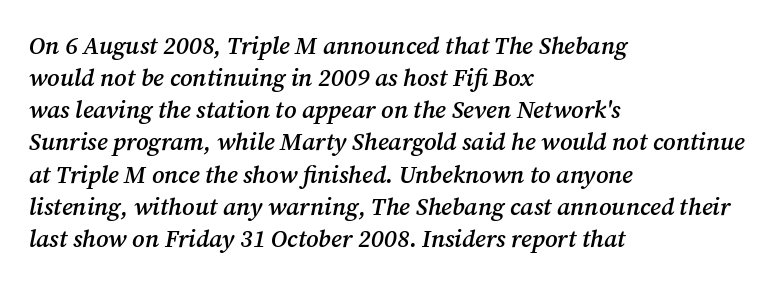
Q: Is the text bold? A: Semi-bold.
Q: Is the text italic (slanted)? A: Yes, it leans right by about 12 degrees.
Q: Is the text underlined? A: No.
Q: How is the paragraph aligned? A: Left-aligned.
Q: Is the spacing between letters normal or unusually wide? A: Normal.
Q: Is the spacing between lines tight, normal or loose? A: Normal.
